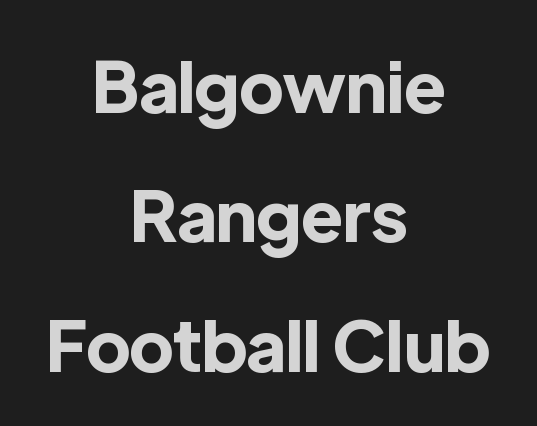
Q: Is the text bold? A: Yes.
Q: Is the text italic (slanted)? A: No, it is upright.
Q: Is the typeface a serif or a sans-serif typeface? A: Sans-serif.
Q: Is the text underlined? A: No.
Q: How is the paragraph aligned? A: Centered.
Q: Is the spacing between letters normal or unusually wide? A: Normal.
Q: Width (condensed, normal, or wide)? A: Normal.
Q: x-height? A: Medium.
Q: Monospaced? A: No.
